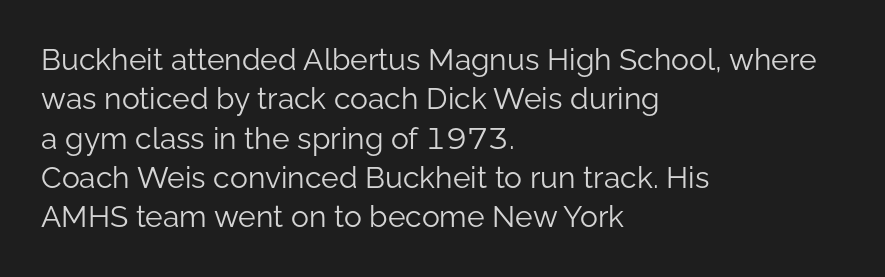
Anything drawn beneath the words? Only blank space. The rendering shows plain stroke endings on the letterforms — a sans-serif design. This rendering uses left alignment, leaving the right contour irregular. These lines were composed using upright roman letters. The letters advance in unequal steps, a hallmark of proportional type.
